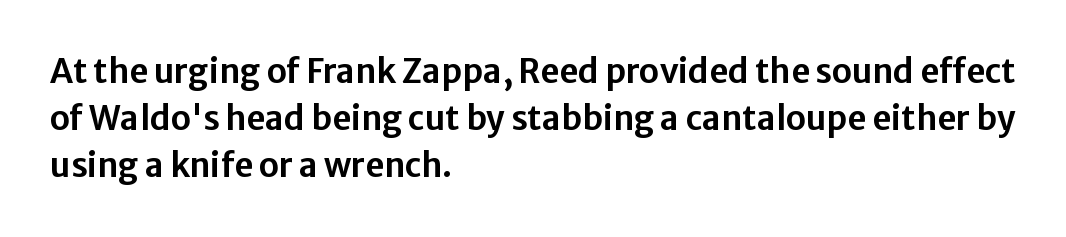
Q: Is the text italic (slanted)? A: No, it is upright.
Q: Is the typeface a serif or a sans-serif typeface? A: Sans-serif.
Q: Is the text underlined? A: No.
Q: How is the paragraph aligned? A: Left-aligned.
Q: Is the spacing between letters normal or unusually wide? A: Normal.
Q: Is the spacing between lines tight, normal or loose? A: Normal.
Q: Width (condensed, normal, or wide)? A: Normal.
Q: Stroke contrast? A: Low.
Q: x-height? A: Medium.
Q: Monospaced? A: No.
